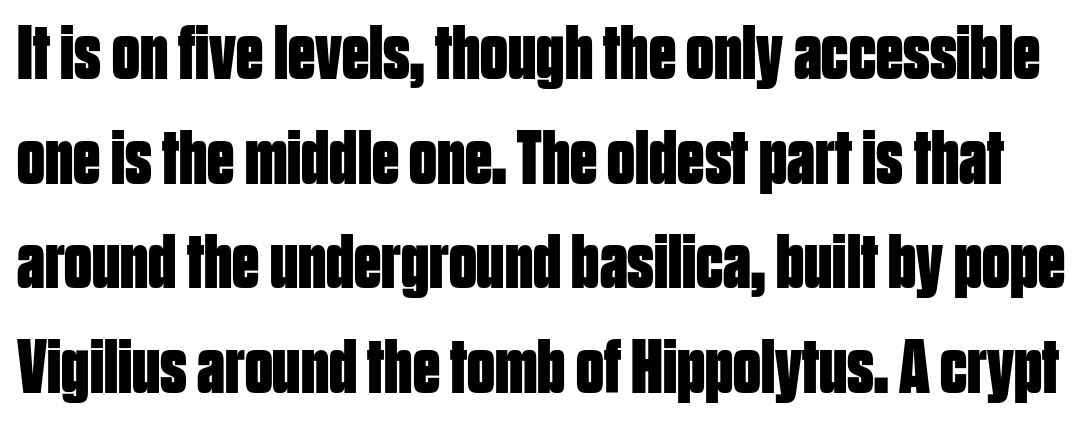
The image shows 77 px bold, condensed sans-serif type, upright; set normal line spacing (1.36x), normal letter spacing, not underlined; low stroke contrast and a large x-height.
